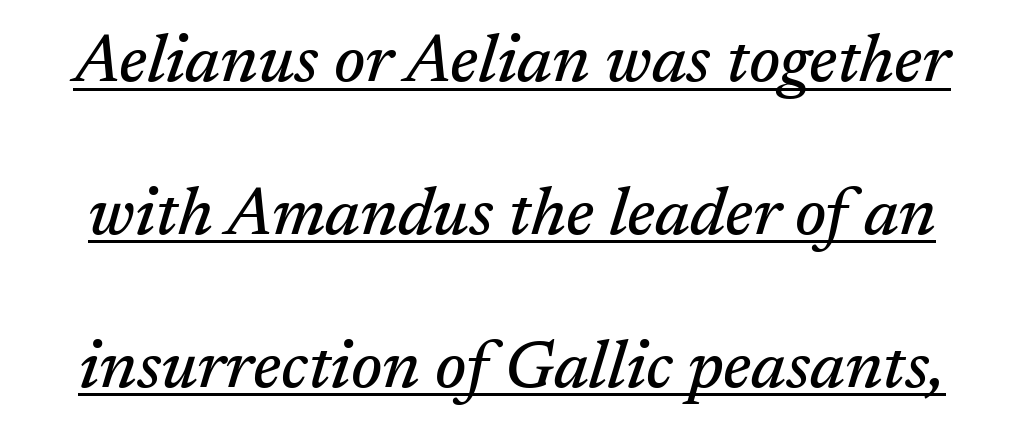
The image shows 67 px serif type, italic (leaning right); set loose line spacing (2.28x), normal letter spacing, underlined; medium stroke contrast and a medium x-height.
